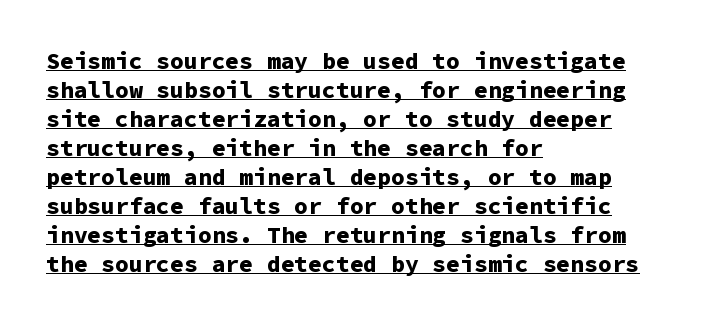
Q: Is the text bold? A: Yes.
Q: Is the text italic (slanted)? A: No, it is upright.
Q: Is the text underlined? A: Yes.
Q: How is the paragraph aligned? A: Left-aligned.
Q: Is the spacing between letters normal or unusually wide? A: Normal.
Q: Is the spacing between lines tight, normal or loose? A: Normal.
